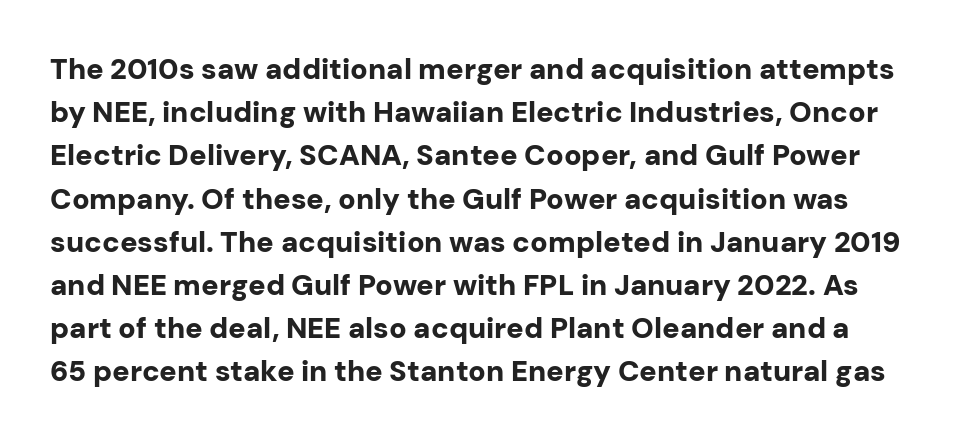
{"serif": "no", "italic": "no", "bold": "yes", "weight": "bold", "width": "normal", "stroke_contrast": "low", "x_height": "medium", "monospaced": "no", "underline": "no", "line_spacing": "normal", "line_spacing_ratio": 1.49, "letter_spacing": "normal", "letter_spacing_em": 0.0, "glyph_px": 29}
